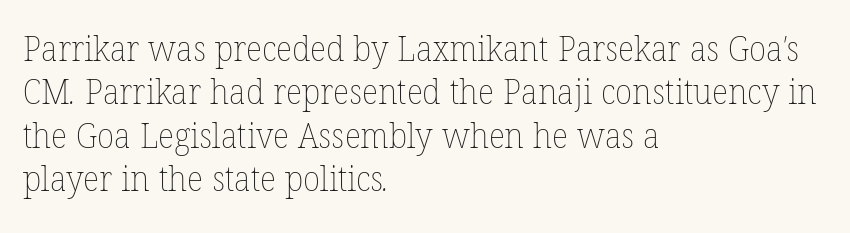
The image shows 35 px thin type; set left-aligned, line spacing 1.24x, normal letter spacing, not underlined; low stroke contrast and a medium x-height.
